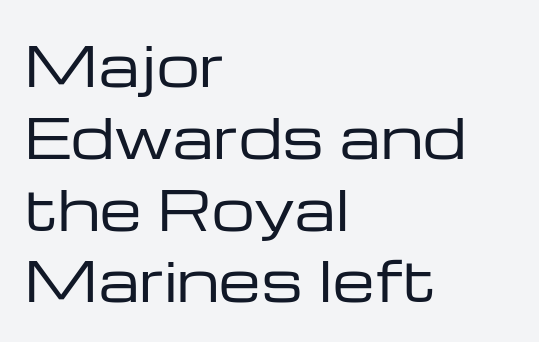
{"serif": "no", "italic": "no", "bold": "no", "weight": "regular", "width": "wide", "stroke_contrast": "low", "x_height": "medium", "monospaced": "no", "underline": "no", "align": "left", "line_spacing": "normal", "line_spacing_ratio": 1.33, "letter_spacing": "normal", "letter_spacing_em": 0.0, "glyph_px": 54}
